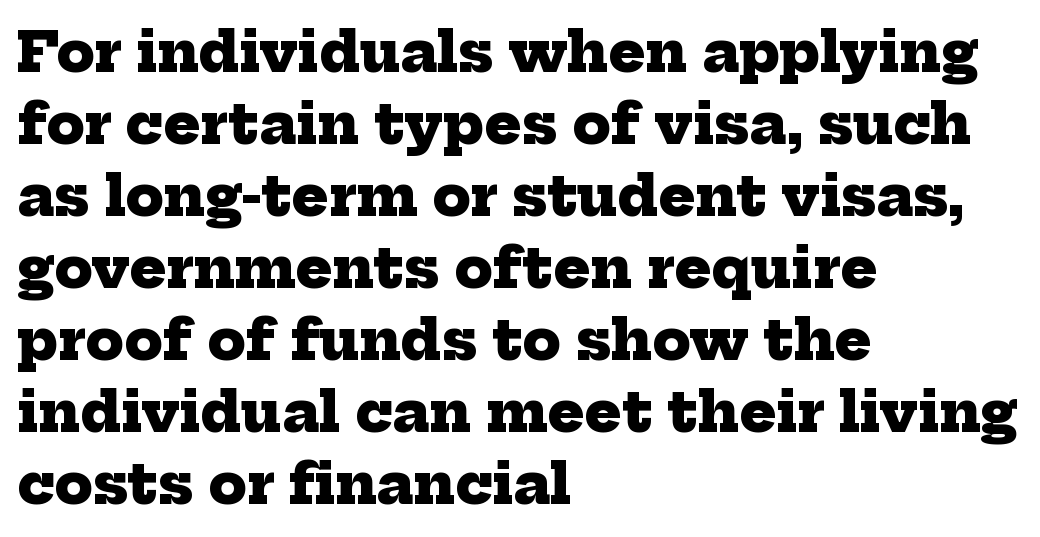
{"serif": "yes", "bold": "yes", "weight": "heavy", "width": "normal", "stroke_contrast": "low", "x_height": "medium", "monospaced": "no", "underline": "no", "align": "left", "line_spacing": "normal", "line_spacing_ratio": 1.31, "letter_spacing": "normal", "letter_spacing_em": 0.0, "glyph_px": 55}
